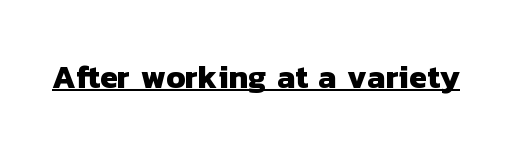
{"serif": "no", "bold": "yes", "weight": "heavy", "width": "normal", "stroke_contrast": "low", "x_height": "medium", "monospaced": "no", "underline": "yes", "letter_spacing": "normal", "letter_spacing_em": 0.0, "glyph_px": 32}
